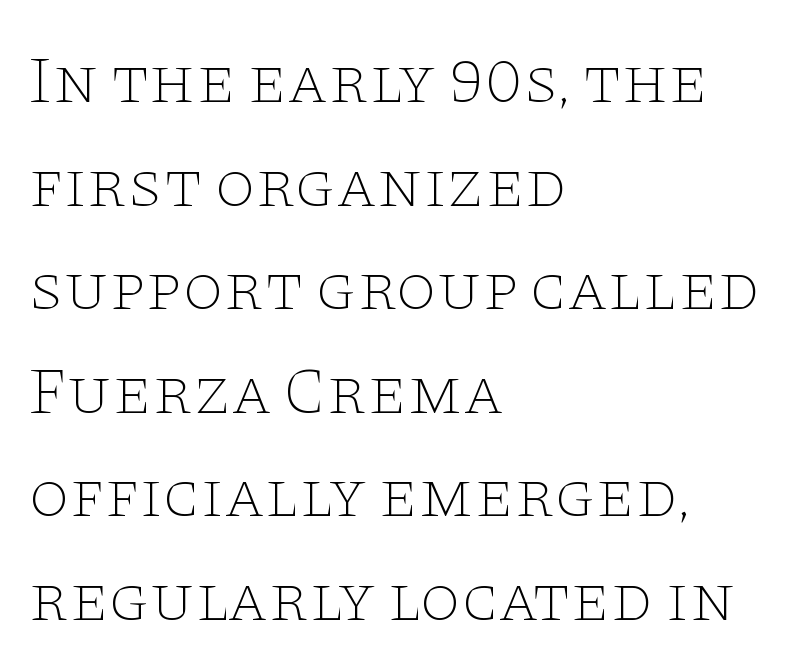
The image shows 66 px thin, wide serif type, upright; set left-aligned, normal line spacing (1.57x), normal letter spacing, not underlined; low stroke contrast and a large x-height.
